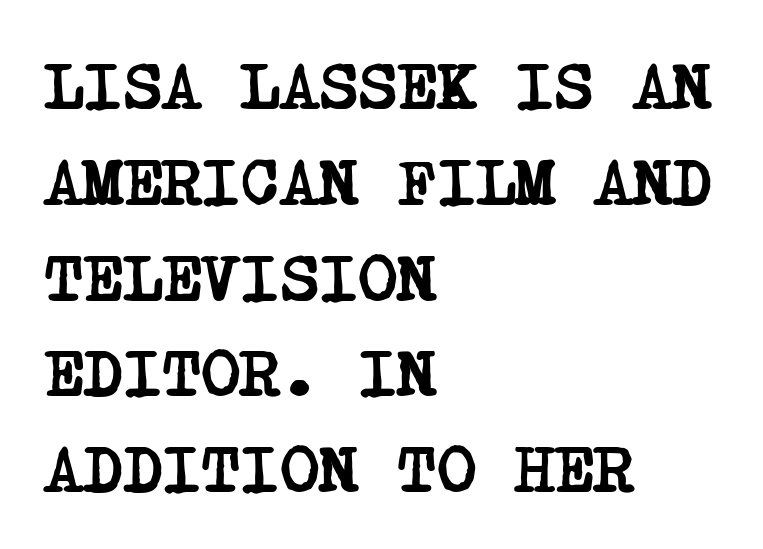
{"serif": "yes", "bold": "yes", "weight": "semibold", "width": "condensed", "stroke_contrast": "low", "x_height": "large", "underline": "no", "align": "left", "line_spacing": "normal", "line_spacing_ratio": 1.43, "letter_spacing": "normal", "letter_spacing_em": 0.0, "glyph_px": 67}
